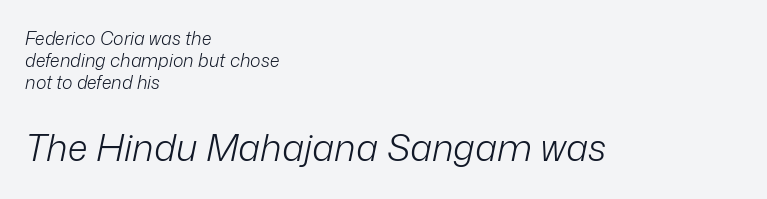
Q: Is the text bold? A: No.
Q: Is the text italic (slanted)? A: Yes, it leans right by about 12 degrees.
Q: Is the text underlined? A: No.
Q: How is the paragraph aligned? A: Left-aligned.
Q: Is the spacing between letters normal or unusually wide? A: Normal.
Q: Which block of text is set in a larger size, the first (top) or the second (bottom)? A: The second (bottom) one.
Q: Width (condensed, normal, or wide)? A: Normal.
Q: Stroke contrast? A: Low.
Q: x-height? A: Medium.
Q: Monospaced? A: No.
